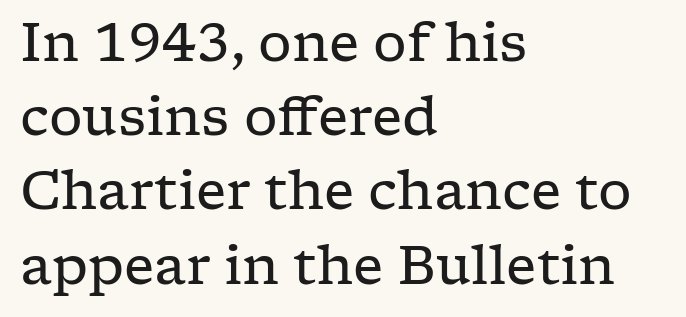
Q: Is the text bold? A: No.
Q: Is the text italic (slanted)? A: No, it is upright.
Q: Is the typeface a serif or a sans-serif typeface? A: Serif.
Q: Is the text underlined? A: No.
Q: How is the paragraph aligned? A: Left-aligned.
Q: Is the spacing between letters normal or unusually wide? A: Normal.
Q: Is the spacing between lines tight, normal or loose? A: Normal.
Q: Width (condensed, normal, or wide)? A: Wide.
Q: Stroke contrast? A: Low.
Q: x-height? A: Medium.
Q: Monospaced? A: No.
